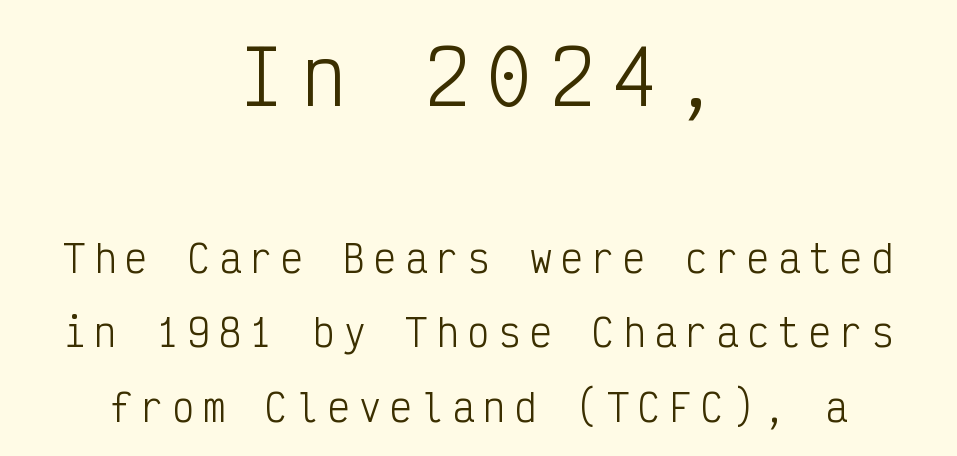
Q: Is the text bold? A: No.
Q: Is the text italic (slanted)? A: No, it is upright.
Q: Is the typeface a serif or a sans-serif typeface? A: Sans-serif.
Q: Is the text underlined? A: No.
Q: How is the paragraph aligned? A: Centered.
Q: Is the spacing between letters normal or unusually wide? A: Unusually wide.
Q: Is the spacing between lines tight, normal or loose? A: Loose.
Q: Which block of text is set in a larger size, the first (top) or the second (bottom)? A: The first (top) one.
Q: Width (condensed, normal, or wide)? A: Condensed.
Q: Stroke contrast? A: Low.
Q: x-height? A: Medium.
Q: Monospaced? A: Yes.
